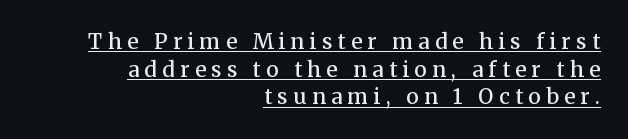
{"italic": "no", "bold": "semi", "underline": "yes", "align": "right", "line_spacing": "normal", "line_spacing_ratio": 1.31, "letter_spacing": "wide", "letter_spacing_em": 0.25, "glyph_px": 21}
